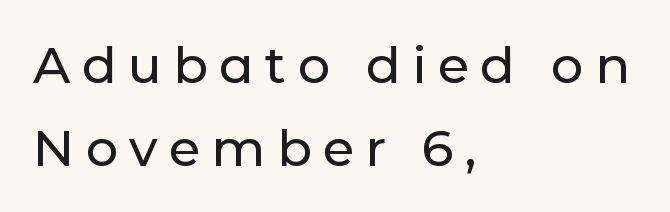
Q: Is the text italic (slanted)? A: No, it is upright.
Q: Is the typeface a serif or a sans-serif typeface? A: Sans-serif.
Q: Is the text underlined? A: No.
Q: How is the paragraph aligned? A: Left-aligned.
Q: Is the spacing between letters normal or unusually wide? A: Unusually wide.
Q: Is the spacing between lines tight, normal or loose? A: Normal.
Q: Width (condensed, normal, or wide)? A: Normal.
Q: Stroke contrast? A: Low.
Q: x-height? A: Medium.
Q: Monospaced? A: No.
